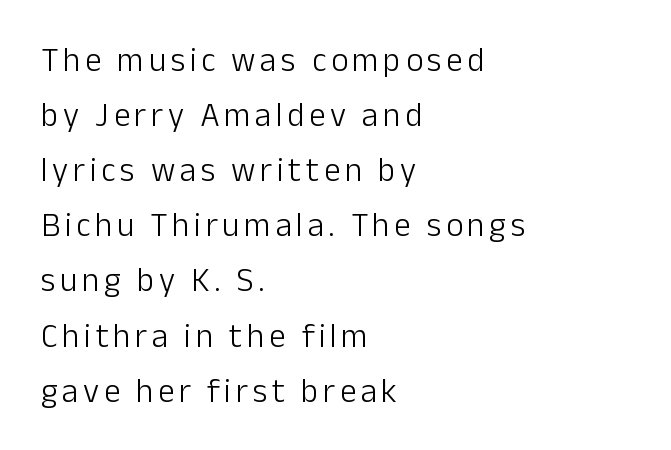
Casual observation: everything's shoved over to the left. The strip under each line holds only bare page. What's the leading like? Ordinary, nothing unusual. Think of a printed novel: that variable character pitch is what you see here. The typeface chosen for these lines omits serifs.
